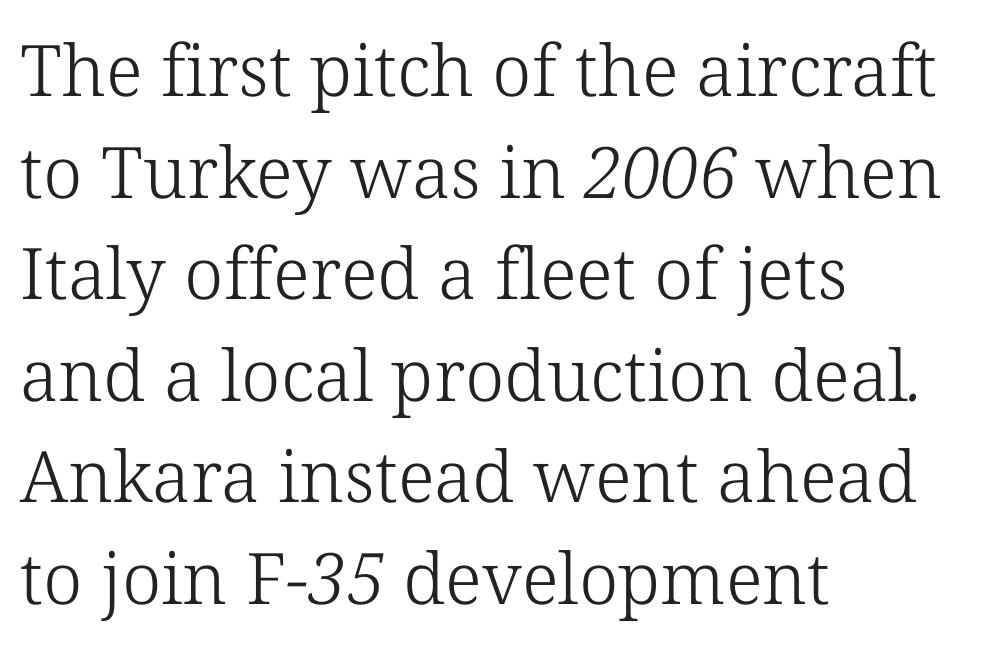
Q: Is the text bold? A: No.
Q: Is the typeface a serif or a sans-serif typeface? A: Serif.
Q: Is the text underlined? A: No.
Q: How is the paragraph aligned? A: Left-aligned.
Q: Is the spacing between letters normal or unusually wide? A: Normal.
Q: Is the spacing between lines tight, normal or loose? A: Normal.
Q: Width (condensed, normal, or wide)? A: Normal.
Q: Stroke contrast? A: Low.
Q: x-height? A: Medium.
Q: Monospaced? A: No.
